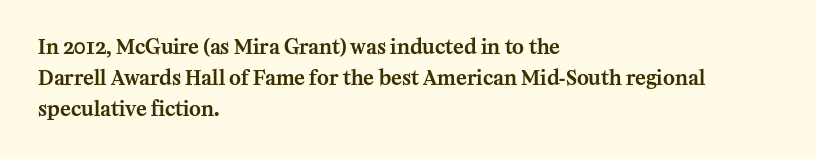
You could call the tracking neutral — neither tight nor loose. No italicization has been applied; the sample stays upright. Just letters on the line, the space beneath them empty. Compared with typical paragraphs, the rows here are spaced about the same.
